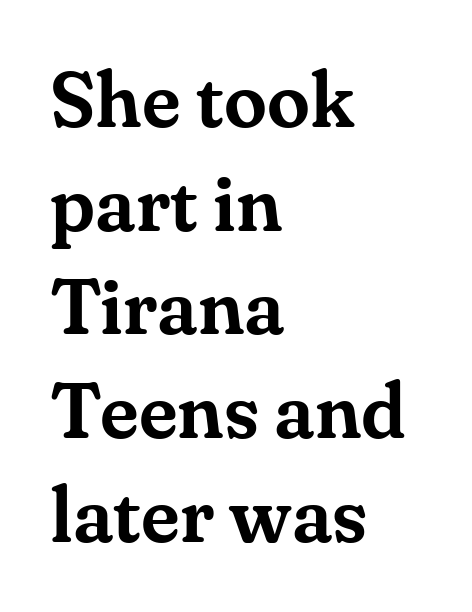
{"serif": "yes", "italic": "no", "width": "normal", "stroke_contrast": "medium", "x_height": "small", "monospaced": "no", "underline": "no", "align": "left", "line_spacing": "normal", "line_spacing_ratio": 1.33, "letter_spacing": "normal", "letter_spacing_em": 0.0, "glyph_px": 78}
